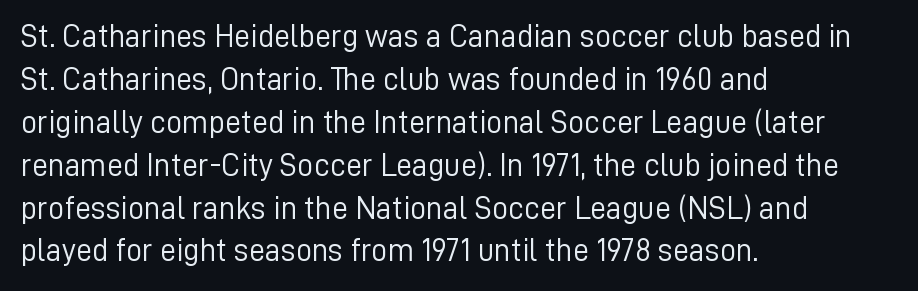
{"serif": "no", "italic": "no", "bold": "no", "weight": "light", "width": "normal", "stroke_contrast": "low", "x_height": "medium", "monospaced": "no", "underline": "no", "align": "left", "line_spacing": "normal", "line_spacing_ratio": 1.34, "letter_spacing": "normal", "letter_spacing_em": 0.0, "glyph_px": 32}
